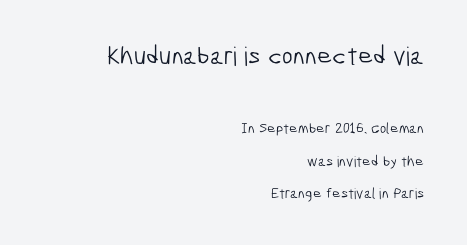
Does the bottom block carry the larger type? No, the top block does. One glance says open: line gaps are wider than usual. Words appear dense and cohesive because spacing is normal. No chunkiness to these letters — they're not bold. Right-aligned paragraph, ragged on the left.
